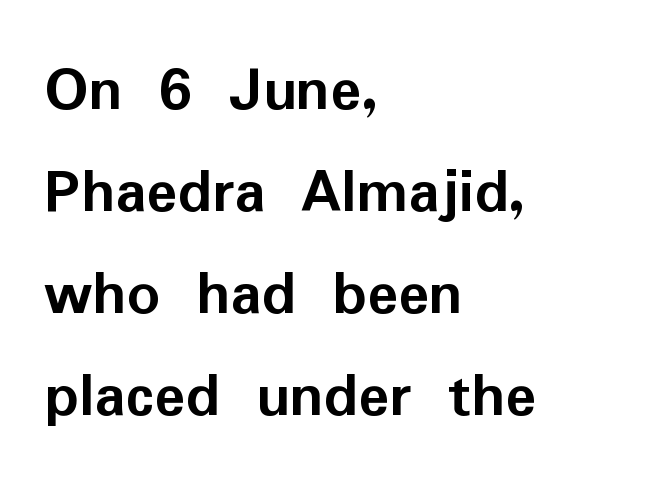
Q: Is the text bold? A: Yes.
Q: Is the text italic (slanted)? A: No, it is upright.
Q: Is the typeface a serif or a sans-serif typeface? A: Sans-serif.
Q: Is the text underlined? A: No.
Q: How is the paragraph aligned? A: Left-aligned.
Q: Is the spacing between letters normal or unusually wide? A: Normal.
Q: Is the spacing between lines tight, normal or loose? A: Normal.
Q: Width (condensed, normal, or wide)? A: Normal.
Q: Stroke contrast? A: Low.
Q: x-height? A: Medium.
Q: Monospaced? A: No.
